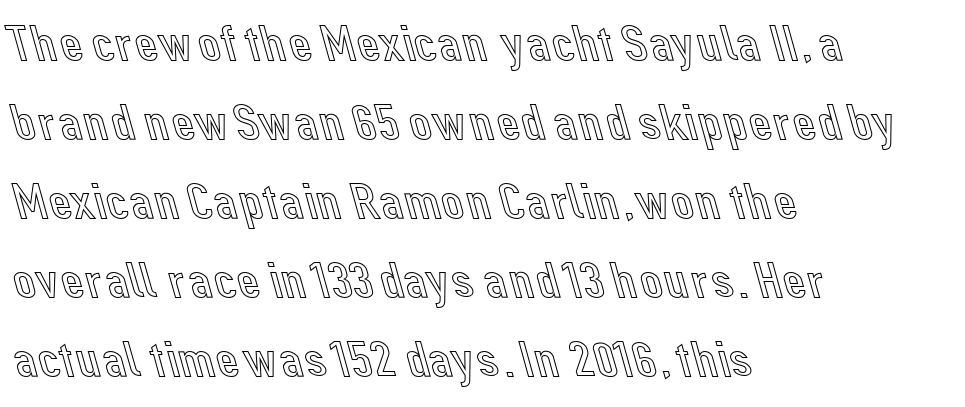
The type is set solid horizontally, with unmodified tracking. Do the characters align in a grid? No, the font is proportional. Line starts are locked; line ends wander. Nobody drew a line under any word here. These lines sit exactly where default settings would place them.
